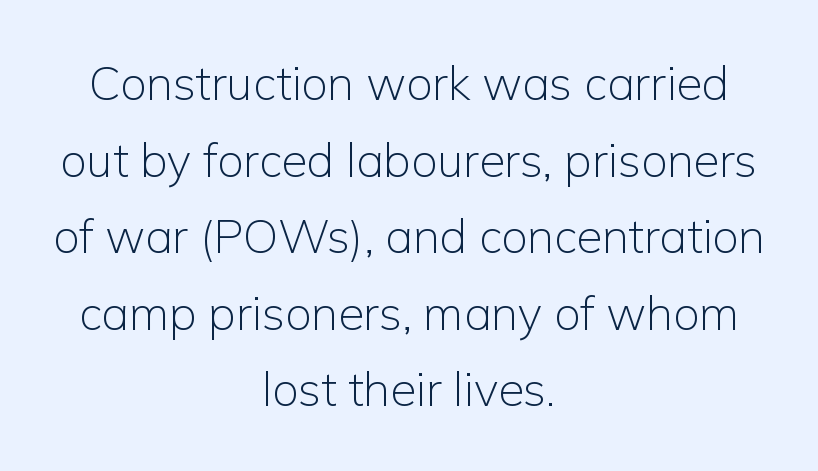
A bare baseline throughout the passage. This is the regular roman posture of the typeface. Baseline-to-baseline distance is the conventional proportion of letter height. The letters advance in unequal steps, a hallmark of proportional type. The tracking reads as untouched default to a designer's eye.
